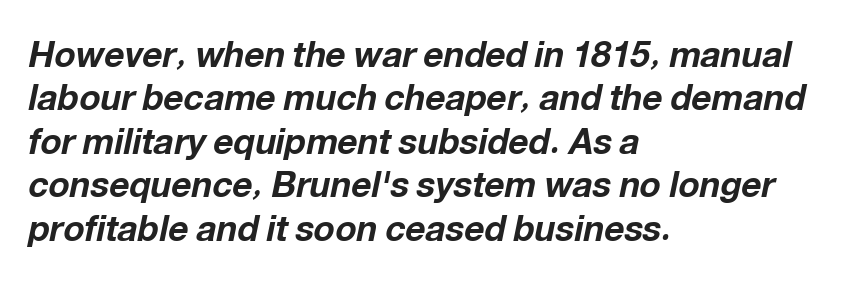
Spacing verdict: proportional, widths tailored to each character. The rendering uses a bold face; every stroke is thick and dark. If you drew a ruler down the left edge, every line would touch it. The rendering keeps characters at their native spacing.
